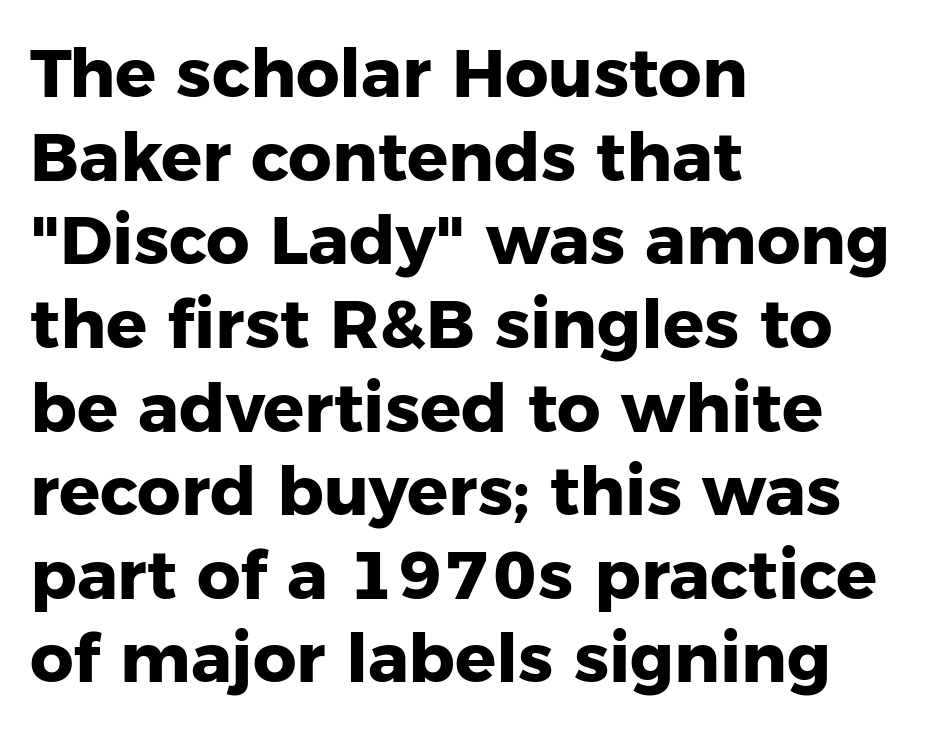
The image shows 68 px heavy sans-serif type, upright; set left-aligned, line spacing 1.23x, normal letter spacing, not underlined; low stroke contrast and a medium x-height.
